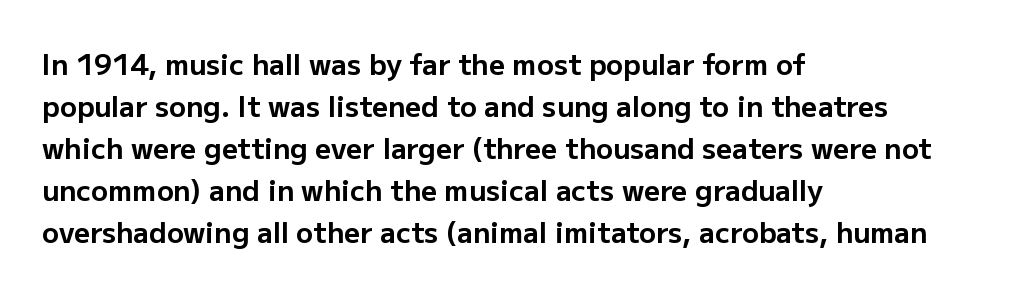
{"serif": "no", "italic": "no", "bold": "yes", "weight": "bold", "width": "normal", "stroke_contrast": "low", "x_height": "medium", "monospaced": "no", "underline": "no", "align": "left", "line_spacing": "normal", "line_spacing_ratio": 1.5, "letter_spacing": "normal", "letter_spacing_em": 0.0, "glyph_px": 28}
